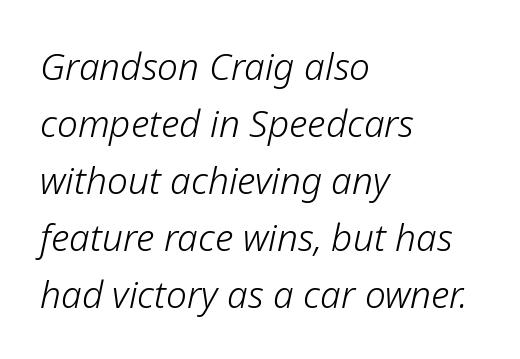
The image shows 37 px light type, italic (leaning right); set left-aligned, normal line spacing (1.54x), normal letter spacing, not underlined; low stroke contrast and a medium x-height.
